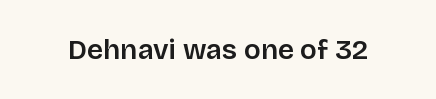
Q: Is the text italic (slanted)? A: No, it is upright.
Q: Is the typeface a serif or a sans-serif typeface? A: Sans-serif.
Q: Is the text underlined? A: No.
Q: Is the spacing between letters normal or unusually wide? A: Normal.
Q: Width (condensed, normal, or wide)? A: Normal.
Q: Stroke contrast? A: Low.
Q: x-height? A: Large.
Q: Monospaced? A: No.
